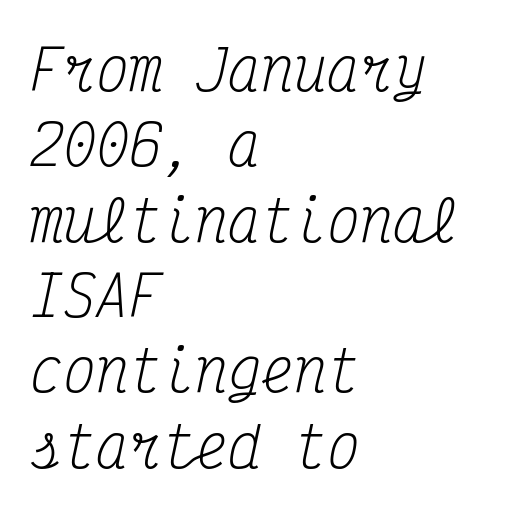
The image shows 55 px regular-weight, condensed serif type, italic (leaning right), monospaced; set left-aligned, normal line spacing (1.37x), normal letter spacing, not underlined; medium stroke contrast and a medium x-height.
